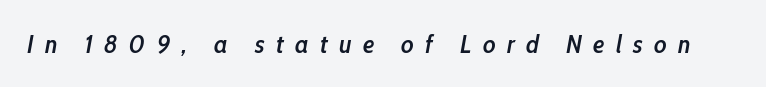
The image shows 26 px text type, italic (leaning right); set unusually wide letter spacing (+0.43 em), not underlined.
